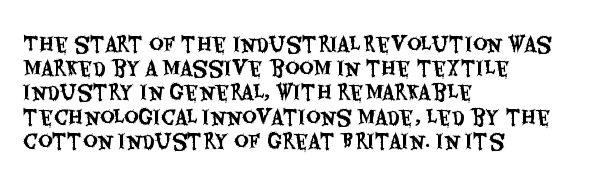
Q: Is the text italic (slanted)? A: No, it is upright.
Q: Is the text underlined? A: No.
Q: How is the paragraph aligned? A: Left-aligned.
Q: Is the spacing between letters normal or unusually wide? A: Normal.
